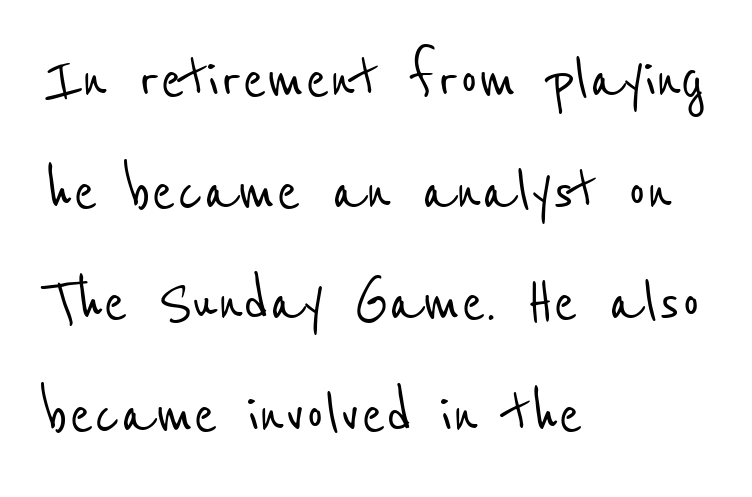
The image shows 72 px condensed sans-serif type; set left-aligned, normal line spacing (1.55x), normal letter spacing, not underlined; low stroke contrast and a medium x-height.
